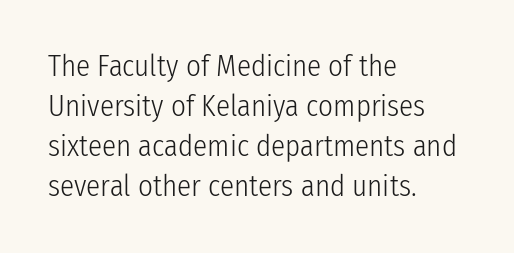
Q: Is the text bold? A: No.
Q: Is the text italic (slanted)? A: No, it is upright.
Q: Is the typeface a serif or a sans-serif typeface? A: Sans-serif.
Q: Is the text underlined? A: No.
Q: How is the paragraph aligned? A: Left-aligned.
Q: Is the spacing between letters normal or unusually wide? A: Normal.
Q: Is the spacing between lines tight, normal or loose? A: Normal.
Q: Width (condensed, normal, or wide)? A: Condensed.
Q: Stroke contrast? A: Low.
Q: x-height? A: Medium.
Q: Monospaced? A: No.
